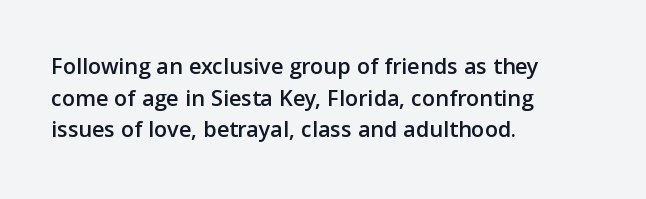
The image shows 24 px text type, upright; set left-aligned, normal line spacing (1.32x), normal letter spacing, not underlined.
